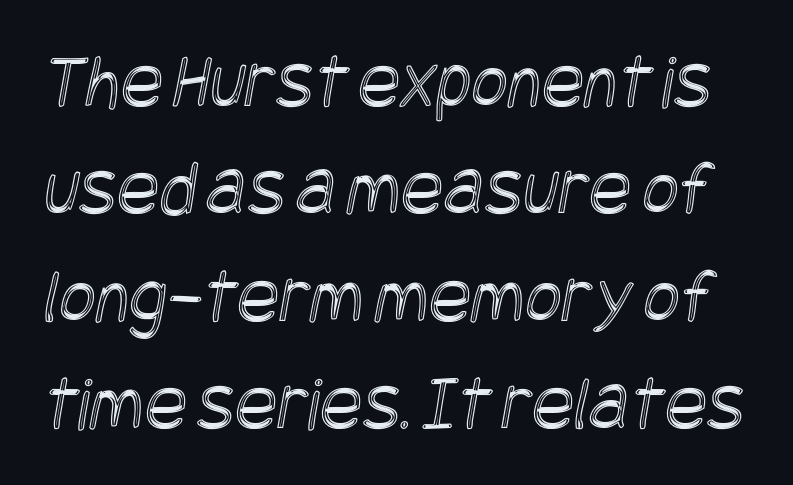
The image shows 79 px condensed type; set normal line spacing (1.36x), normal letter spacing, not underlined; a large x-height.
